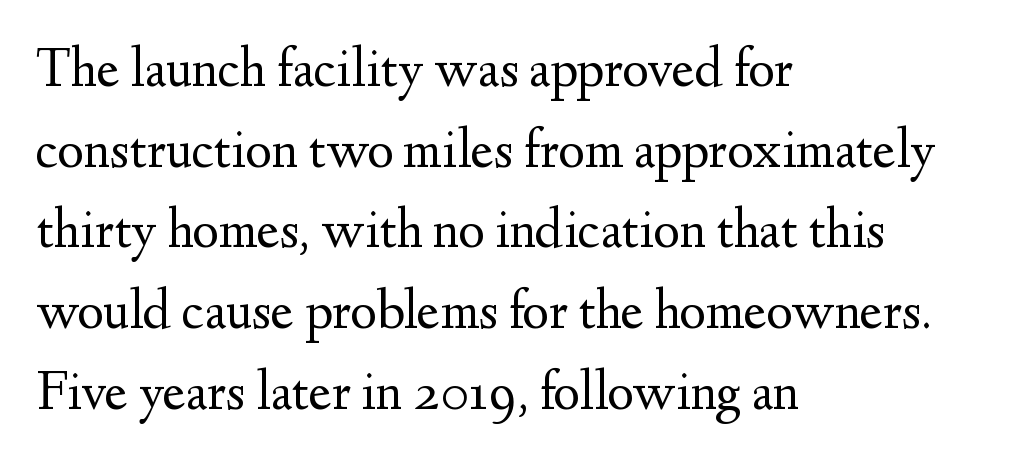
{"serif": "yes", "italic": "no", "bold": "no", "weight": "regular", "width": "normal", "stroke_contrast": "medium", "x_height": "small", "monospaced": "no", "underline": "no", "align": "left", "line_spacing": "normal", "line_spacing_ratio": 1.44, "letter_spacing": "normal", "letter_spacing_em": 0.0, "glyph_px": 56}
